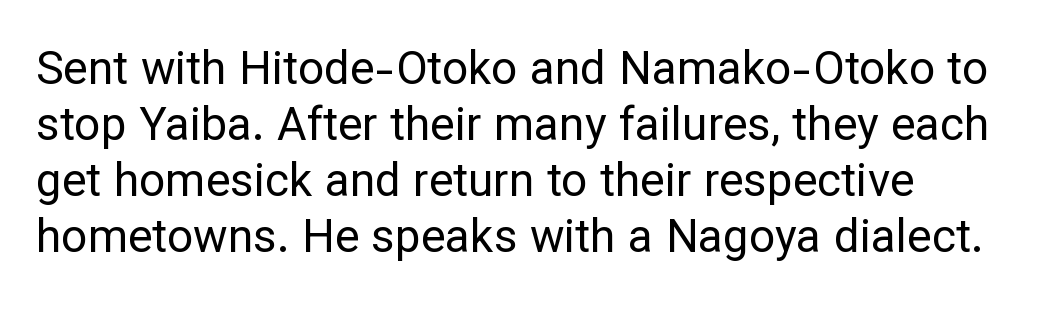
The image shows 46 px regular-weight sans-serif type, upright; set line spacing 1.22x, normal letter spacing, not underlined; low stroke contrast and a medium x-height.
